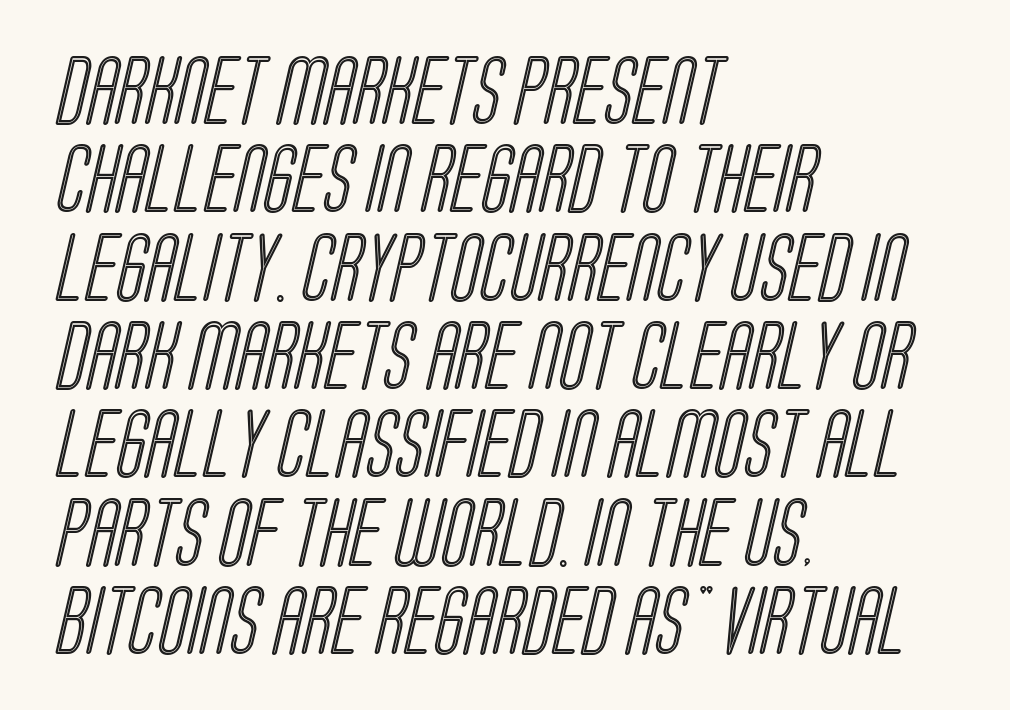
Q: Is the text underlined? A: No.
Q: How is the paragraph aligned? A: Left-aligned.
Q: Is the spacing between letters normal or unusually wide? A: Normal.
Q: Is the spacing between lines tight, normal or loose? A: Normal.
Q: Width (condensed, normal, or wide)? A: Condensed.
Q: x-height? A: Large.
Q: Monospaced? A: No.
